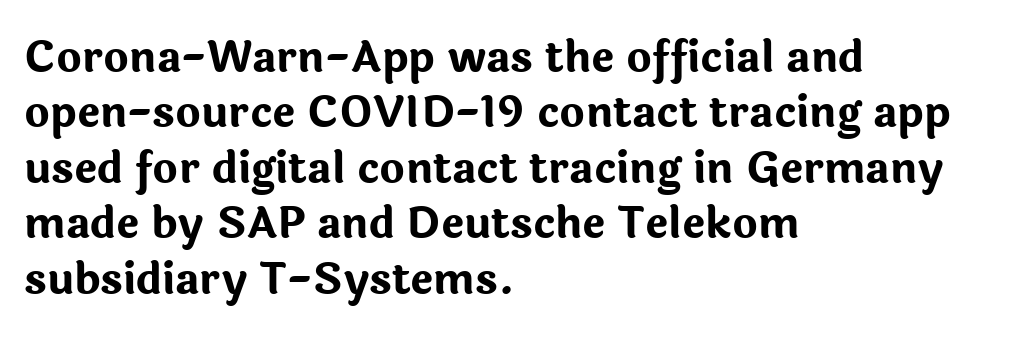
The image shows 43 px bold sans-serif type, upright; set left-aligned, normal line spacing (1.29x), normal letter spacing, not underlined; low stroke contrast and a medium x-height.
